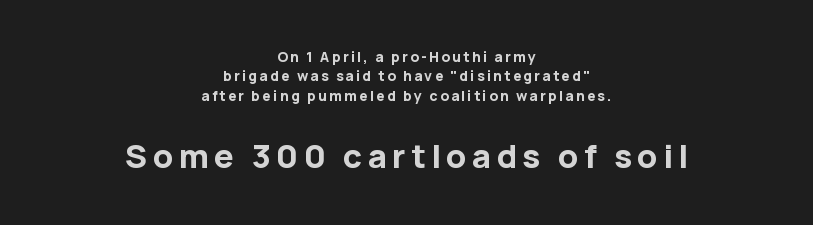
Q: Is the text bold? A: Yes.
Q: Is the text italic (slanted)? A: No, it is upright.
Q: Is the typeface a serif or a sans-serif typeface? A: Sans-serif.
Q: Is the text underlined? A: No.
Q: How is the paragraph aligned? A: Centered.
Q: Is the spacing between lines tight, normal or loose? A: Normal.
Q: Which block of text is set in a larger size, the first (top) or the second (bottom)? A: The second (bottom) one.
Q: Width (condensed, normal, or wide)? A: Normal.
Q: Stroke contrast? A: Low.
Q: x-height? A: Medium.
Q: Monospaced? A: No.
